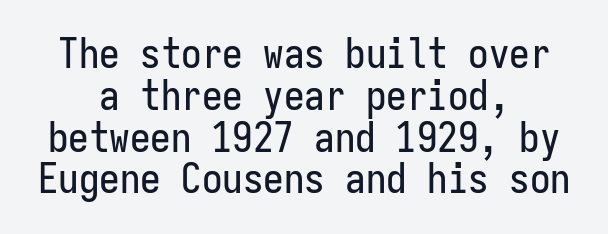
The image shows 41 px condensed sans-serif type, upright, monospaced; set centered, tight line spacing (1.02x), normal letter spacing, not underlined; low stroke contrast and a medium x-height.
